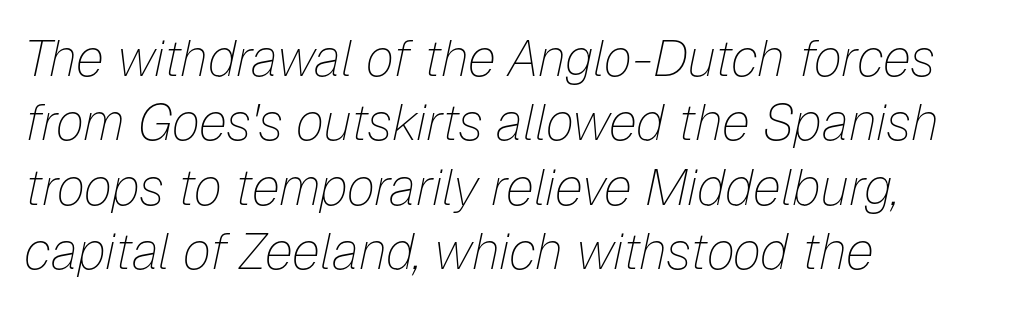
{"italic": "yes", "lean": "right", "slant_degrees": 12, "bold": "no", "weight": "thin", "width": "normal", "stroke_contrast": "low", "x_height": "medium", "monospaced": "no", "underline": "no", "align": "left", "line_spacing": "normal", "line_spacing_ratio": 1.26, "letter_spacing": "normal", "letter_spacing_em": 0.0, "glyph_px": 51}
